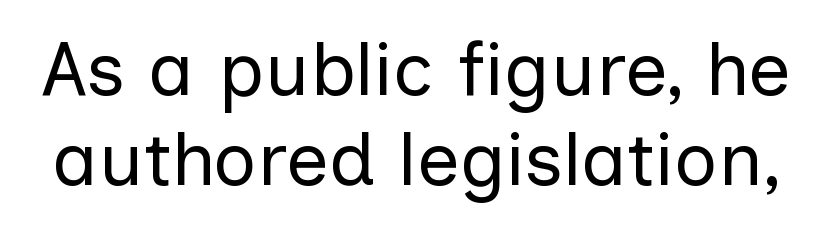
A typesetter would mark this as roman, not italic. Heaviness? Minimal to ordinary, like unemphasized prose. Varying glyph widths throughout — classic text-font behaviour. Letterform terminals end flat and unadorned throughout the passage. These lines keep a tight, regular rhythm from letter to letter. The specimen omits any rule beneath the text block's lines.
